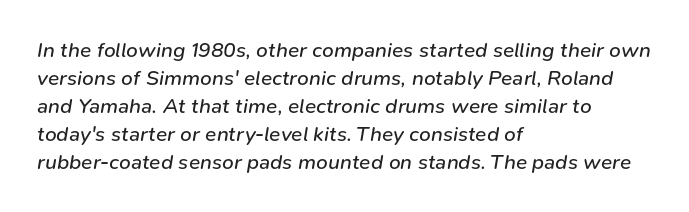
The rag falls on the right side of this text block. The strokes are not fattened; the text isn't bold. Rows of type keep a routine distance in the vertical direction. Letter spacing: default.
